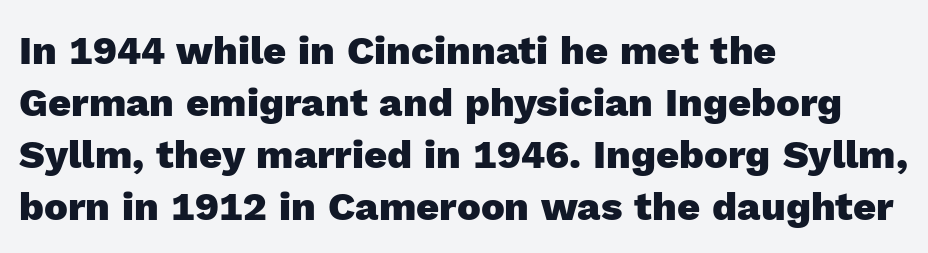
Q: Is the text bold? A: Yes.
Q: Is the text italic (slanted)? A: No, it is upright.
Q: Is the typeface a serif or a sans-serif typeface? A: Sans-serif.
Q: Is the text underlined? A: No.
Q: How is the paragraph aligned? A: Left-aligned.
Q: Is the spacing between letters normal or unusually wide? A: Normal.
Q: Is the spacing between lines tight, normal or loose? A: Normal.
Q: Width (condensed, normal, or wide)? A: Normal.
Q: x-height? A: Medium.
Q: Monospaced? A: No.
